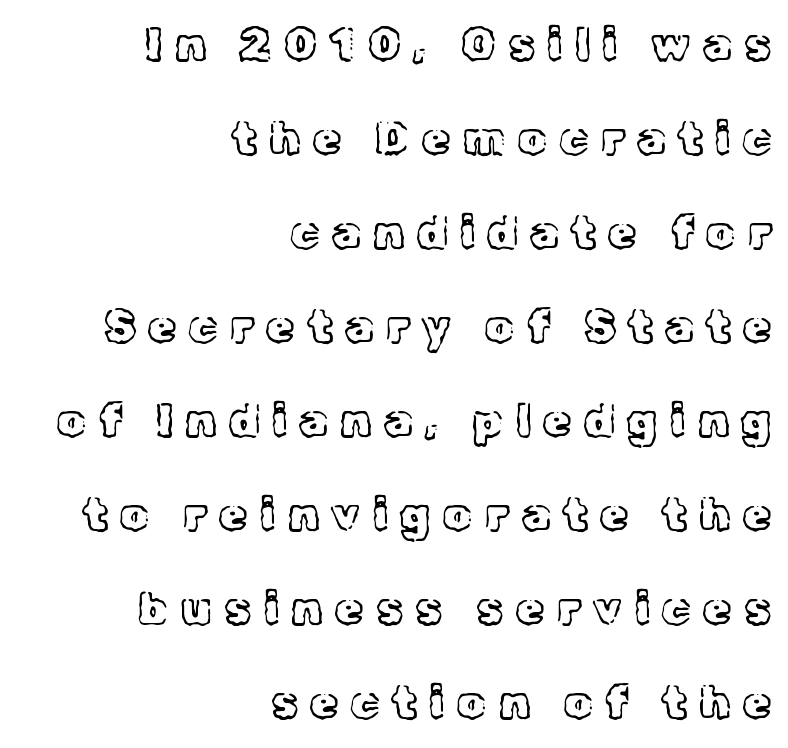
Successive baselines arrive slowly, with a big drop between each. Visually the block forms a straight wall on the right and a jagged coastline on the left. The passage shown is typed in a proportional face where columns would drift. The passage shown is not underscored anywhere.
